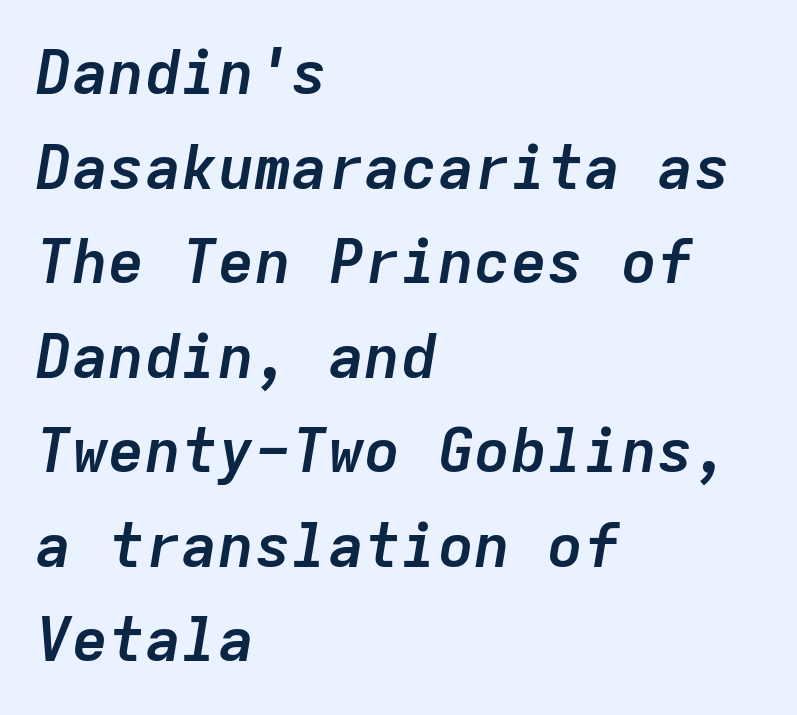
The letters march in equal steps, a hallmark of fixed-pitch type. The lines are quadded left. Horizontal bands of white between lines are of average thickness. The baseline area is clear. The tracking reads as untouched default to a designer's eye.
